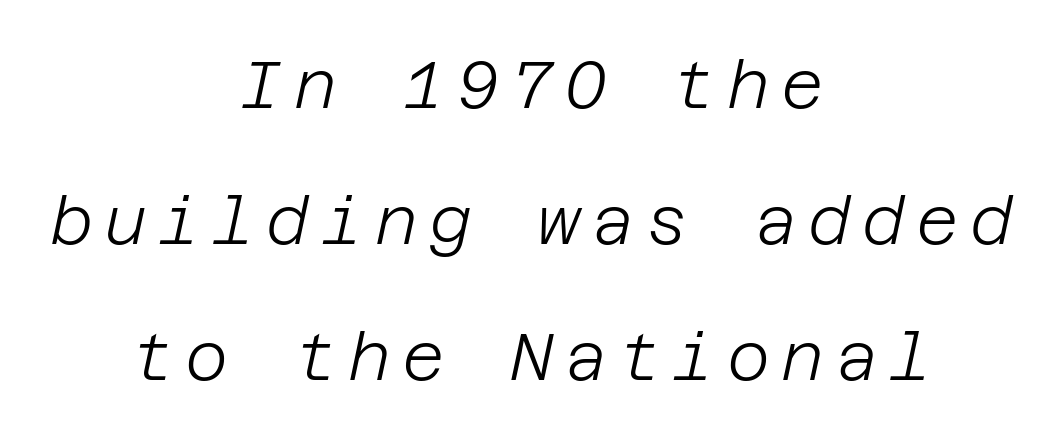
The image shows 66 px light type, italic (leaning right); set centered, loose line spacing (2.06x), not underlined; low stroke contrast and a large x-height.
